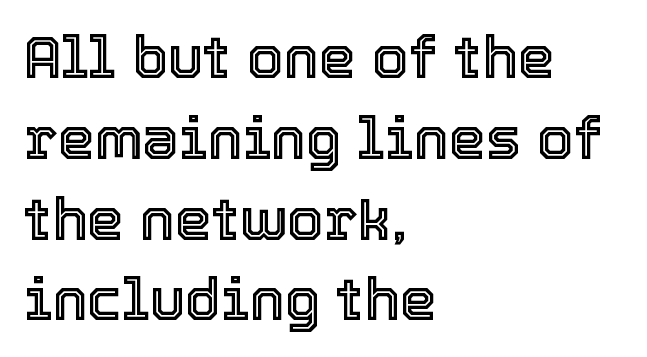
{"italic": "no", "width": "normal", "x_height": "medium", "monospaced": "no", "underline": "no", "align": "left", "line_spacing": "normal", "line_spacing_ratio": 1.37, "letter_spacing": "normal", "letter_spacing_em": 0.0, "glyph_px": 59}
